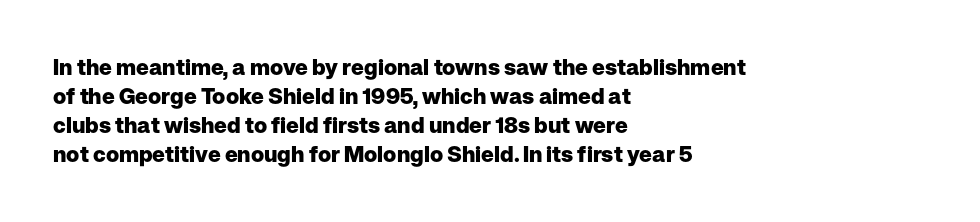
Q: Is the text bold? A: Yes.
Q: Is the text italic (slanted)? A: No, it is upright.
Q: Is the text underlined? A: No.
Q: How is the paragraph aligned? A: Left-aligned.
Q: Is the spacing between letters normal or unusually wide? A: Normal.
Q: Is the spacing between lines tight, normal or loose? A: Normal.
